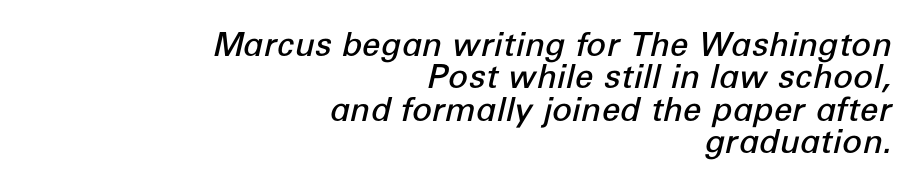
The image shows 33 px semibold type, italic (leaning right); set right-aligned, tight line spacing (0.98x), normal letter spacing, not underlined; low stroke contrast and a medium x-height.
